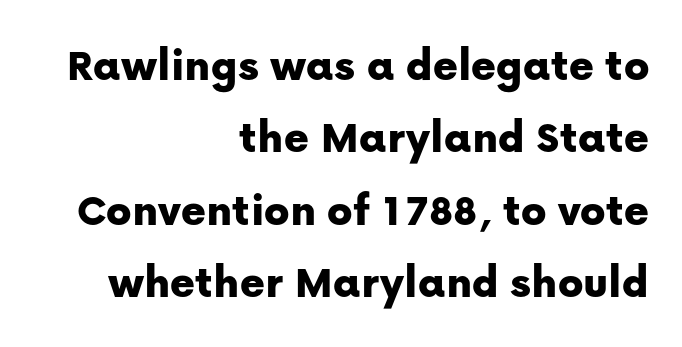
The image shows 47 px sans-serif type, upright; set right-aligned, normal line spacing (1.54x), normal letter spacing, not underlined; low stroke contrast and a medium x-height.
